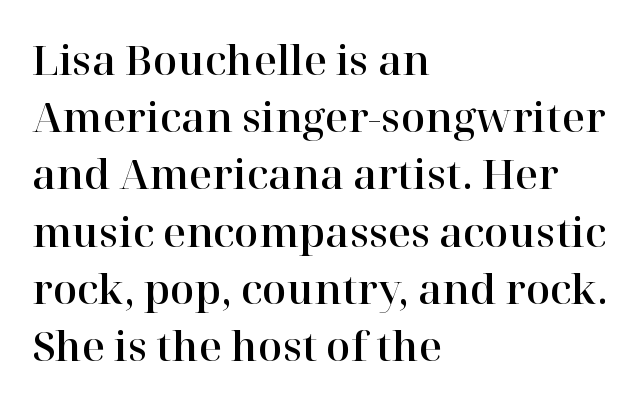
The image shows 40 px serif type, upright; set left-aligned, normal line spacing (1.43x), normal letter spacing, not underlined; high stroke contrast and a medium x-height.
